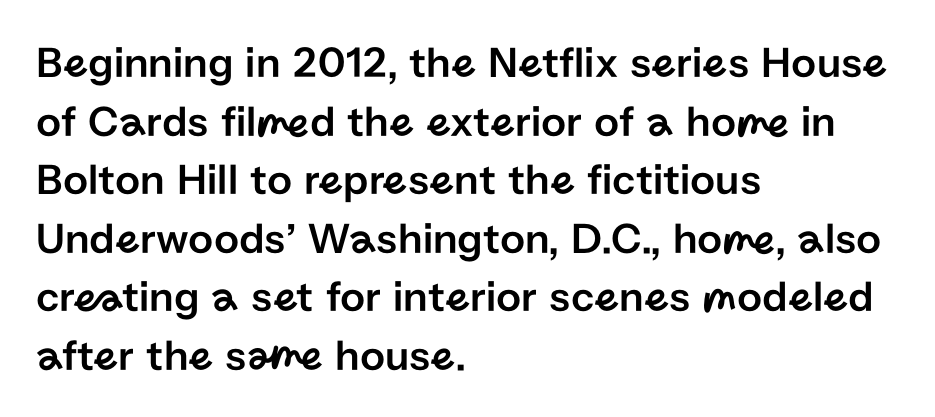
The image shows 44 px sans-serif type, upright; set left-aligned, normal line spacing (1.33x), normal letter spacing, not underlined; low stroke contrast and a medium x-height.
